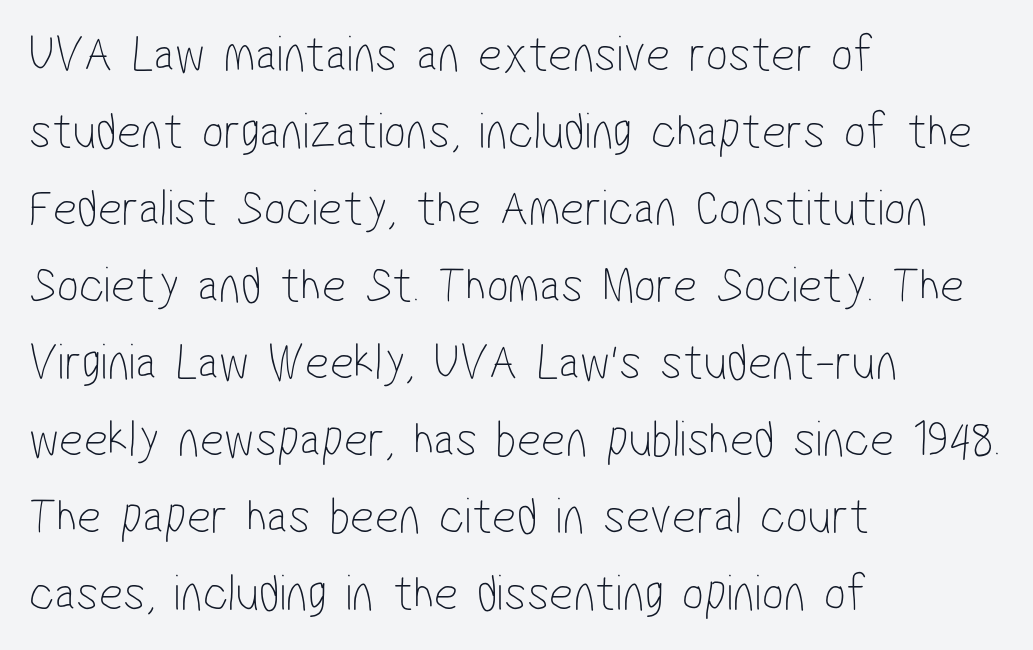
Q: Is the text bold? A: No.
Q: Is the typeface a serif or a sans-serif typeface? A: Sans-serif.
Q: Is the text underlined? A: No.
Q: How is the paragraph aligned? A: Left-aligned.
Q: Is the spacing between letters normal or unusually wide? A: Normal.
Q: Is the spacing between lines tight, normal or loose? A: Normal.
Q: Width (condensed, normal, or wide)? A: Condensed.
Q: Stroke contrast? A: Low.
Q: x-height? A: Medium.
Q: Monospaced? A: No.
